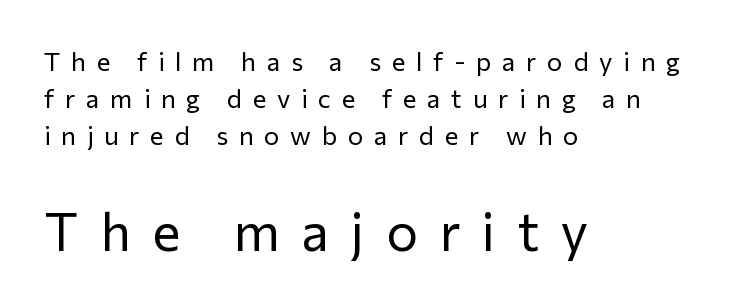
Q: Is the text bold? A: No.
Q: Is the text italic (slanted)? A: No, it is upright.
Q: Is the typeface a serif or a sans-serif typeface? A: Sans-serif.
Q: Is the text underlined? A: No.
Q: How is the paragraph aligned? A: Left-aligned.
Q: Is the spacing between letters normal or unusually wide? A: Unusually wide.
Q: Is the spacing between lines tight, normal or loose? A: Normal.
Q: Which block of text is set in a larger size, the first (top) or the second (bottom)? A: The second (bottom) one.
Q: Width (condensed, normal, or wide)? A: Normal.
Q: Stroke contrast? A: Low.
Q: x-height? A: Medium.
Q: Monospaced? A: No.
